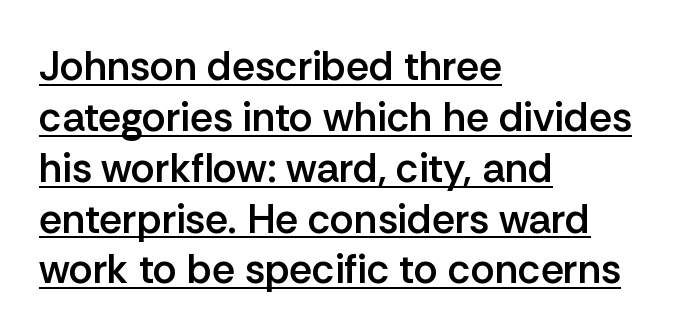
{"serif": "no", "italic": "no", "bold": "semi", "weight": "semibold", "width": "normal", "stroke_contrast": "low", "x_height": "medium", "monospaced": "no", "underline": "yes", "align": "left", "line_spacing_ratio": 1.24, "letter_spacing": "normal", "letter_spacing_em": 0.0, "glyph_px": 41}
